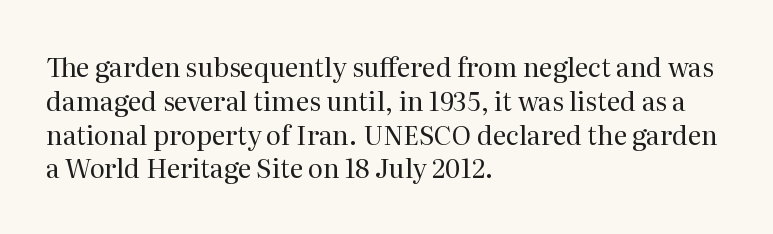
The image shows 26 px text type, upright; set left-aligned, normal line spacing (1.3x), normal letter spacing, not underlined.
